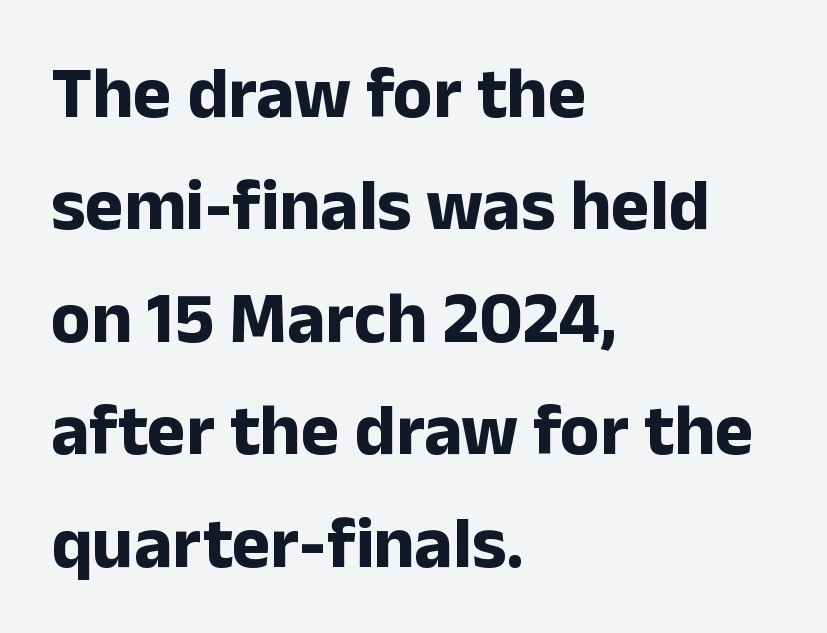
This rendering features lettering with no underline. The vertical gap from one line to the next is medium. The font family rendered here belongs to the sans-serif group. Every character sits straight up, as roman type does. Each letter keeps its own natural width here, so spacing adapts to shape.
